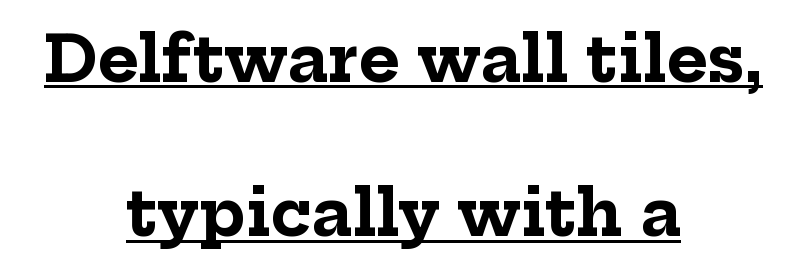
The image shows 63 px bold serif type, upright; set centered, loose line spacing (2.45x), normal letter spacing, underlined; low stroke contrast and a medium x-height.
